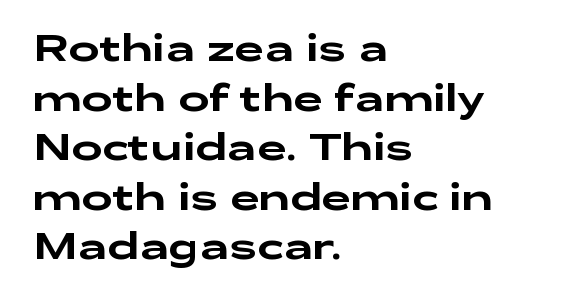
{"serif": "no", "italic": "no", "width": "wide", "stroke_contrast": "low", "x_height": "medium", "monospaced": "no", "underline": "no", "align": "left", "line_spacing": "normal", "line_spacing_ratio": 1.34, "letter_spacing": "normal", "letter_spacing_em": 0.0, "glyph_px": 37}
